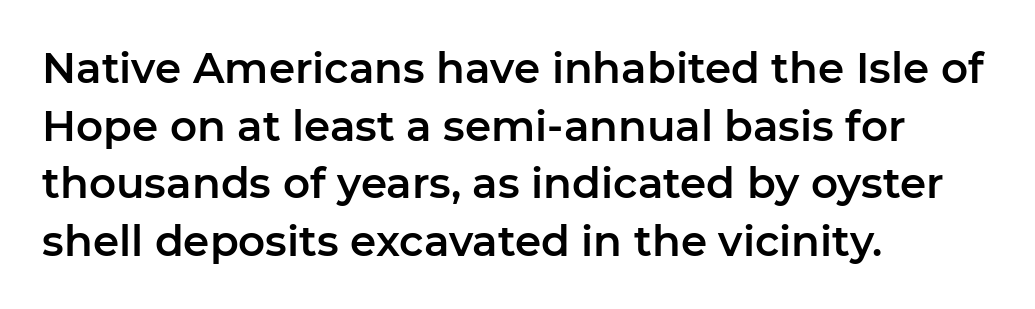
The image shows 42 px sans-serif type, upright; set left-aligned, normal line spacing (1.37x), normal letter spacing, not underlined; low stroke contrast and a medium x-height.
